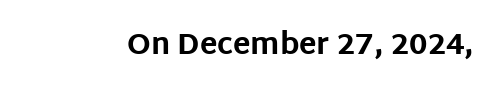
{"serif": "no", "italic": "no", "bold": "yes", "weight": "bold", "width": "normal", "stroke_contrast": "low", "x_height": "large", "monospaced": "no", "underline": "no", "letter_spacing": "normal", "letter_spacing_em": 0.0, "glyph_px": 29}
